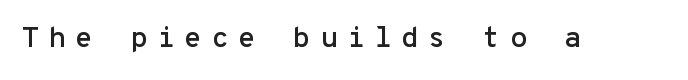
Q: Is the text italic (slanted)? A: No, it is upright.
Q: Is the typeface a serif or a sans-serif typeface? A: Sans-serif.
Q: Is the text underlined? A: No.
Q: Is the spacing between letters normal or unusually wide? A: Unusually wide.
Q: Width (condensed, normal, or wide)? A: Normal.
Q: Stroke contrast? A: Low.
Q: x-height? A: Medium.
Q: Monospaced? A: Yes.
